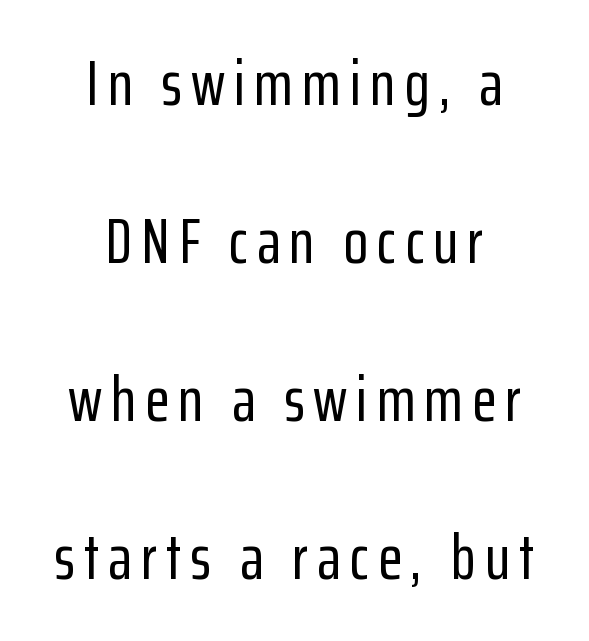
The image shows 64 px condensed sans-serif type, upright; set centered, loose line spacing (2.47x), not underlined; low stroke contrast and a medium x-height.
